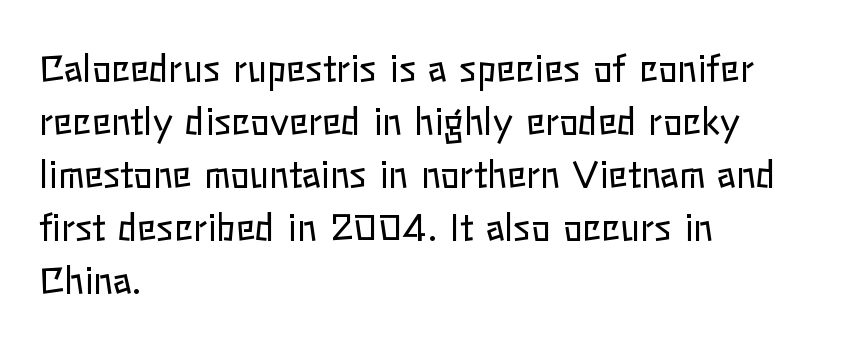
Q: Is the text bold? A: No.
Q: Is the text italic (slanted)? A: No, it is upright.
Q: Is the text underlined? A: No.
Q: How is the paragraph aligned? A: Left-aligned.
Q: Is the spacing between letters normal or unusually wide? A: Normal.
Q: Is the spacing between lines tight, normal or loose? A: Normal.
Q: Width (condensed, normal, or wide)? A: Normal.
Q: Stroke contrast? A: Low.
Q: x-height? A: Medium.
Q: Monospaced? A: No.
